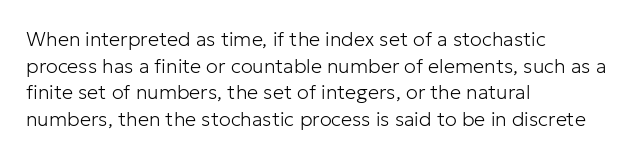
The image shows 20 px text type, upright; set left-aligned, normal line spacing (1.33x), normal letter spacing, not underlined.
